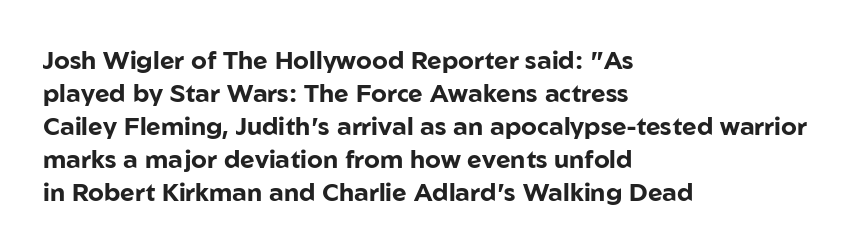
A full-strength bold gives these letters their thick strokes. The gaps between neighbouring characters are ordinary and unremarkable. The lines sit at an ordinary, default distance from one another. Descender tails drop into unmarked territory.
